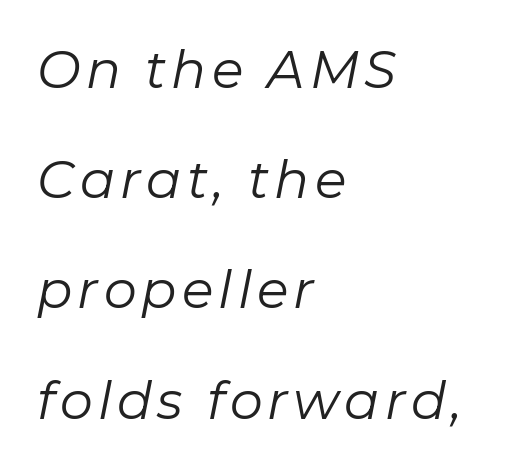
Q: Is the text bold? A: No.
Q: Is the text italic (slanted)? A: Yes, it leans right by about 11 degrees.
Q: Is the text underlined? A: No.
Q: How is the paragraph aligned? A: Left-aligned.
Q: Is the spacing between lines tight, normal or loose? A: Loose.
Q: Width (condensed, normal, or wide)? A: Normal.
Q: Stroke contrast? A: Low.
Q: x-height? A: Medium.
Q: Monospaced? A: No.
